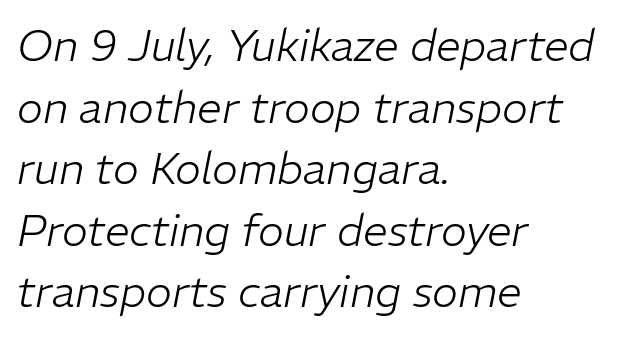
{"italic": "yes", "lean": "right", "slant_degrees": 11, "bold": "no", "weight": "light", "width": "normal", "stroke_contrast": "low", "x_height": "medium", "monospaced": "no", "underline": "no", "align": "left", "line_spacing": "normal", "line_spacing_ratio": 1.4, "letter_spacing": "normal", "letter_spacing_em": 0.0, "glyph_px": 44}
